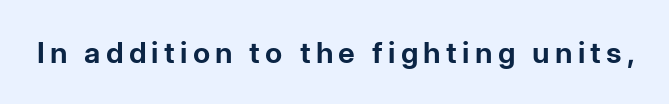
A typesetter would label this face a sans. Character widths vary here, with narrow letters taking less room than wide ones. The face used here has the dense, thick strokes of a bold. No italicization has been applied; the sample stays upright. Letters rest on an invisible, unmarked baseline.
